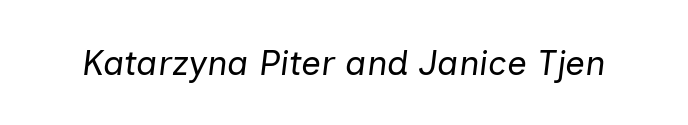
The image shows 35 px regular-weight type, italic (leaning right); set normal letter spacing, not underlined; low stroke contrast and a medium x-height.
